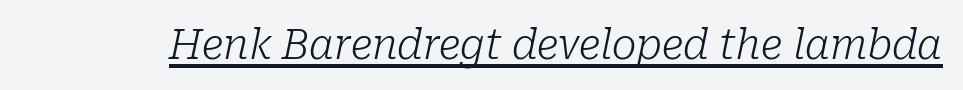
{"serif": "yes", "italic": "yes", "lean": "right", "slant_degrees": 10, "bold": "no", "weight": "light", "width": "normal", "stroke_contrast": "low", "x_height": "medium", "monospaced": "no", "underline": "yes", "letter_spacing": "normal", "letter_spacing_em": 0.0, "glyph_px": 41}
